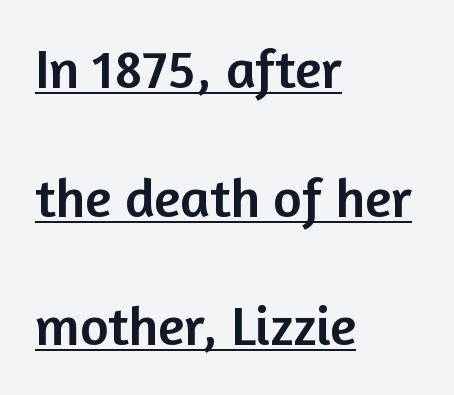
{"serif": "no", "italic": "no", "width": "normal", "stroke_contrast": "low", "x_height": "medium", "monospaced": "no", "underline": "yes", "align": "left", "line_spacing": "loose", "line_spacing_ratio": 2.34, "letter_spacing": "normal", "letter_spacing_em": 0.0, "glyph_px": 55}
